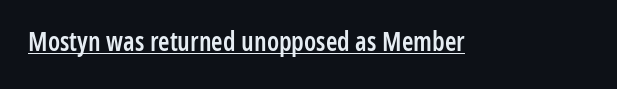
The image shows 26 px text type, upright; set normal letter spacing, underlined.
